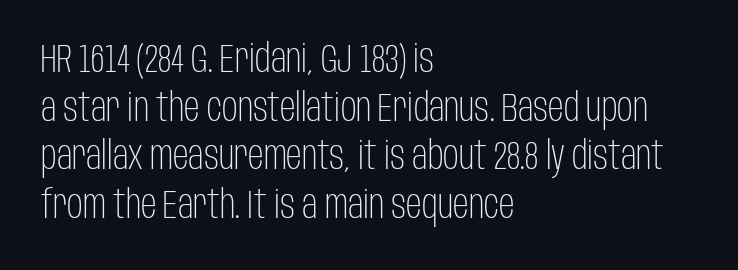
{"serif": "no", "italic": "no", "bold": "no", "weight": "light", "width": "condensed", "stroke_contrast": "low", "x_height": "large", "monospaced": "no", "underline": "no", "align": "left", "line_spacing": "normal", "line_spacing_ratio": 1.25, "letter_spacing": "normal", "letter_spacing_em": 0.0, "glyph_px": 39}
